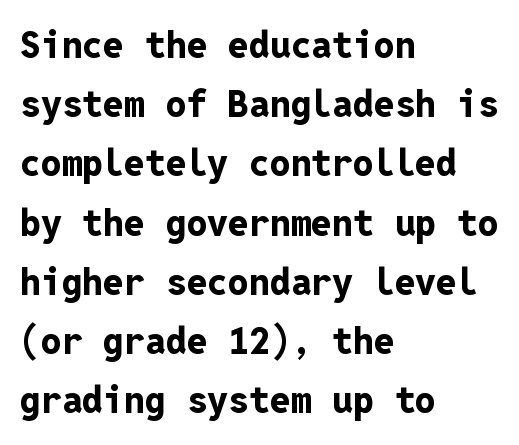
{"serif": "no", "italic": "no", "bold": "yes", "weight": "bold", "width": "normal", "stroke_contrast": "low", "x_height": "medium", "monospaced": "yes", "underline": "no", "align": "left", "line_spacing": "normal", "line_spacing_ratio": 1.6, "letter_spacing": "normal", "letter_spacing_em": 0.0, "glyph_px": 37}
